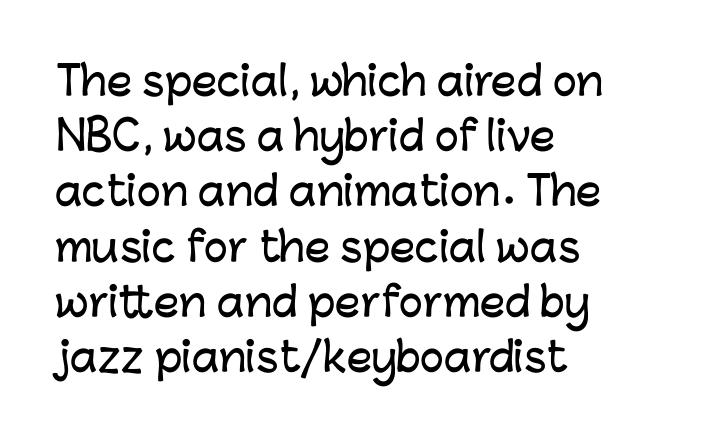
Q: Is the text italic (slanted)? A: No, it is upright.
Q: Is the typeface a serif or a sans-serif typeface? A: Sans-serif.
Q: Is the text underlined? A: No.
Q: How is the paragraph aligned? A: Left-aligned.
Q: Is the spacing between letters normal or unusually wide? A: Normal.
Q: Is the spacing between lines tight, normal or loose? A: Normal.
Q: Width (condensed, normal, or wide)? A: Normal.
Q: Stroke contrast? A: Low.
Q: x-height? A: Medium.
Q: Monospaced? A: No.
